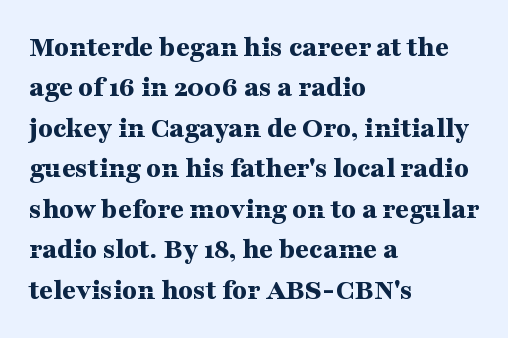
{"serif": "yes", "italic": "no", "bold": "yes", "weight": "bold", "width": "wide", "stroke_contrast": "medium", "x_height": "medium", "monospaced": "no", "underline": "no", "align": "left", "line_spacing": "normal", "line_spacing_ratio": 1.35, "letter_spacing": "normal", "letter_spacing_em": 0.0, "glyph_px": 30}
